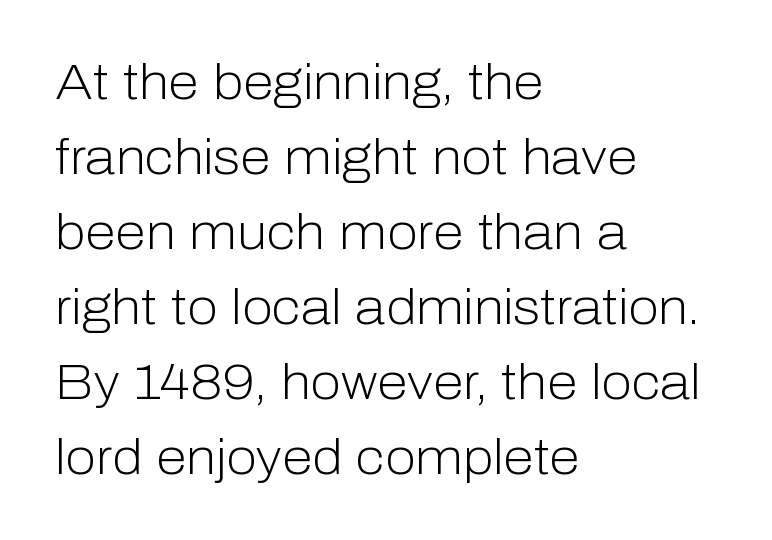
Words float on clear page, feet unadorned. One glance says typical: line gaps are just what's usual. The typography opts for an upright posture over an oblique one. These lines keep a tight, regular rhythm from letter to letter. Weight: regular or lighter. Unlike a traditional serif, this face leaves its strokes unadorned.
